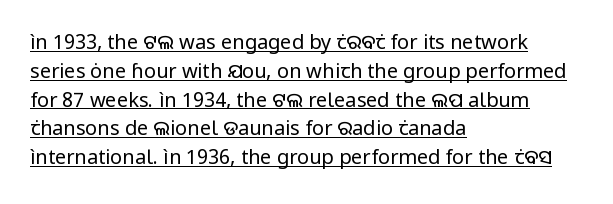
The image shows 20 px text type, upright; set left-aligned, normal line spacing (1.44x), normal letter spacing, underlined.
